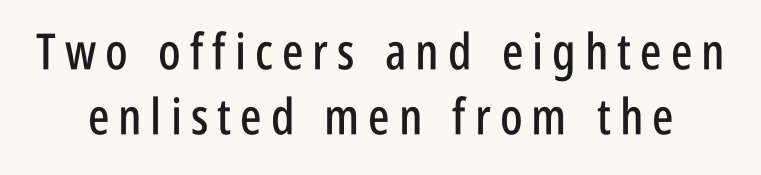
Are there feet on the stems? There aren't — it's a sans. The axis of the letterforms is exactly vertical. Each row of text sits above clean, open space. The line-height multiplier appears to be the usual default.
